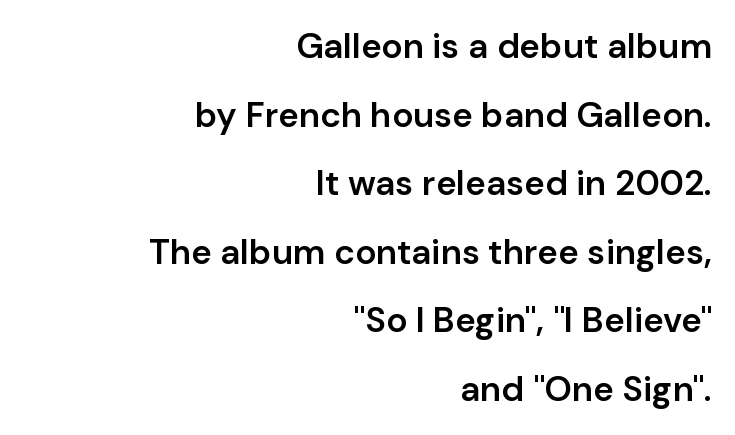
{"serif": "no", "italic": "no", "bold": "semi", "weight": "semibold", "width": "normal", "stroke_contrast": "low", "x_height": "medium", "monospaced": "no", "underline": "no", "align": "right", "line_spacing": "loose", "line_spacing_ratio": 1.96, "letter_spacing": "normal", "letter_spacing_em": 0.0, "glyph_px": 35}
